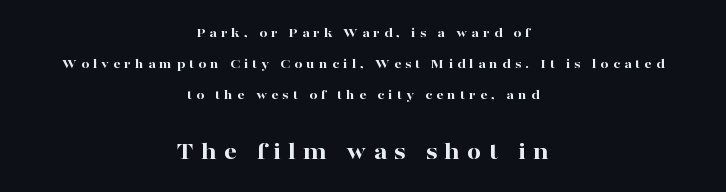
Glyph-to-glyph distance is far greater than everyday printed text. Underlining? Definitely not there. Vertical strokes here are truly vertical. Each line is balanced around a shared central axis. Is the type bold? Yes — the strokes are clearly thick and heavy. This block would shrink considerably if given ordinary leading; it's expanded now.
